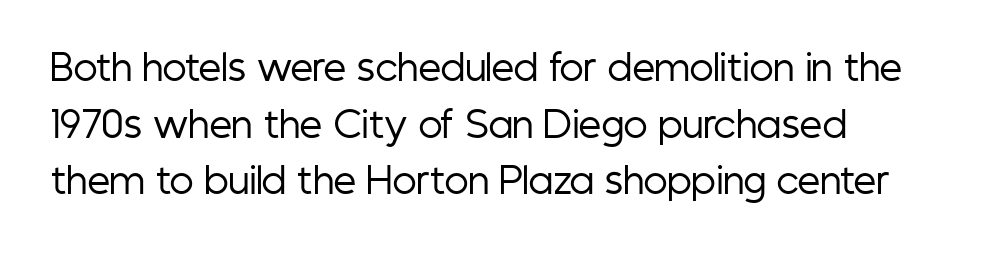
Varying glyph widths throughout — classic text-font behaviour. The passage shown stacks its lines at a standard gap. Reading down the block, your eye returns to a fixed left position each line. The letters carry no serifs — their stems end cleanly without finishing strokes. This sample uses plain, unmodified letter spacing. Weight: regular or lighter.
